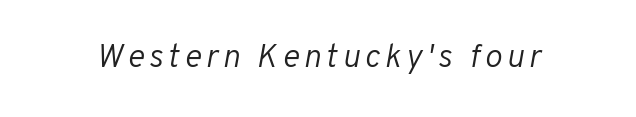
The image shows 33 px light type, italic (leaning right); set not underlined; low stroke contrast and a medium x-height.
